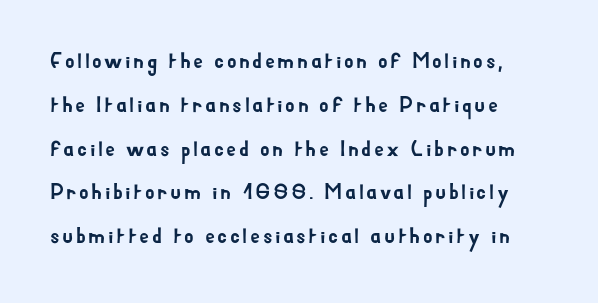
{"italic": "no", "underline": "no", "align": "left", "line_spacing": "loose", "line_spacing_ratio": 1.99, "glyph_px": 22}
